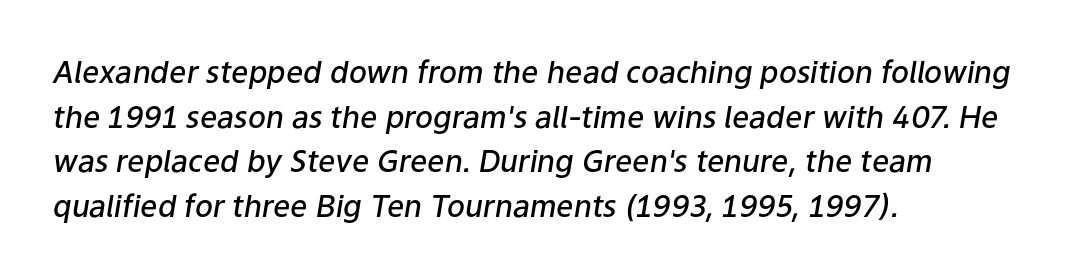
Tracking here is standard; glyphs follow each other at the usual distance. This is moderately heavy type, rendered in semibold. Normally led — the rows are evenly, conventionally spaced. Check under the words: just untouched page. These lines stack with their left ends in a neat column.
